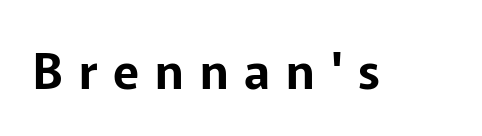
Has an underline been added? It has not. You can tell from the bare stems that sans-serif type was used. This sample has the flowing, uneven cadence of proportional lettering. This sample uses an upright cut, with every glyph sitting square on the baseline.
